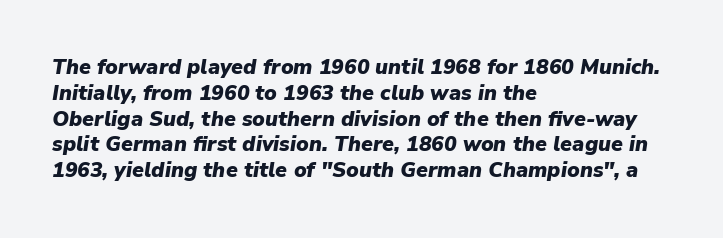
Q: Is the text bold? A: Yes.
Q: Is the text italic (slanted)? A: Yes, it leans right by about 9 degrees.
Q: Is the text underlined? A: No.
Q: How is the paragraph aligned? A: Left-aligned.
Q: Is the spacing between letters normal or unusually wide? A: Normal.
